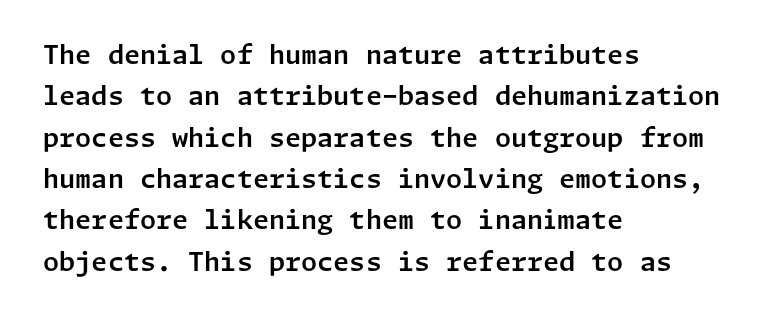
Honestly, there is no underline to notice here at all. Nothing unusual about the tracking: characters are spaced as the font intends. These lines stack with their left ends in a neat column. Posture: vertical. Normally led — the rows are evenly, conventionally spaced.
